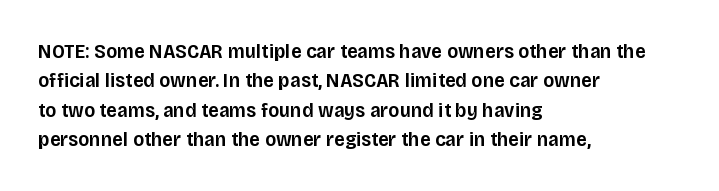
The image shows 21 px text type, upright; set left-aligned, normal line spacing (1.4x), normal letter spacing, not underlined.
